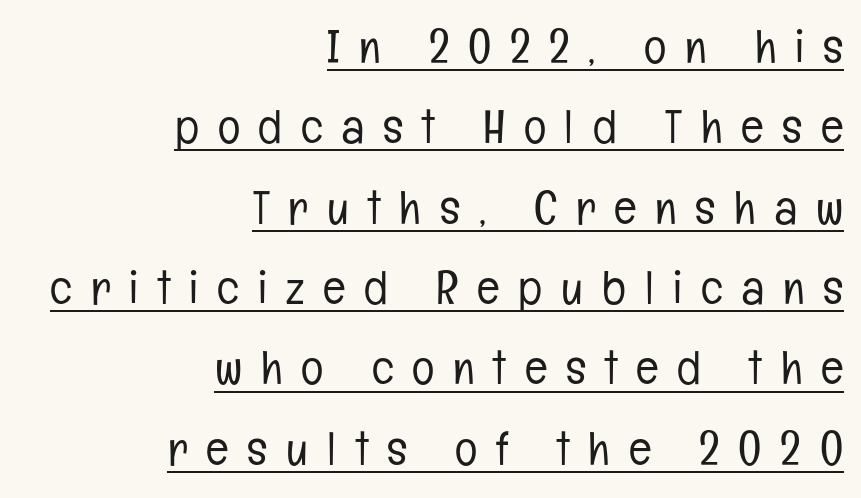
The image shows 47 px light, condensed sans-serif type, upright; set right-aligned, line spacing 1.71x, unusually wide letter spacing (+0.4 em), underlined; low stroke contrast and a medium x-height.
